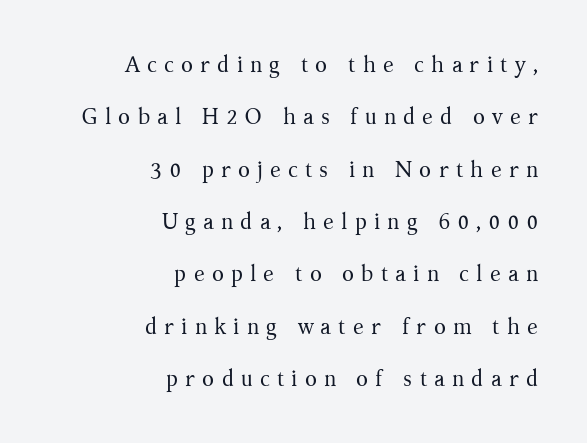
Q: Is the text bold? A: No.
Q: Is the text italic (slanted)? A: No, it is upright.
Q: Is the text underlined? A: No.
Q: How is the paragraph aligned? A: Right-aligned.
Q: Is the spacing between letters normal or unusually wide? A: Unusually wide.
Q: Is the spacing between lines tight, normal or loose? A: Loose.
